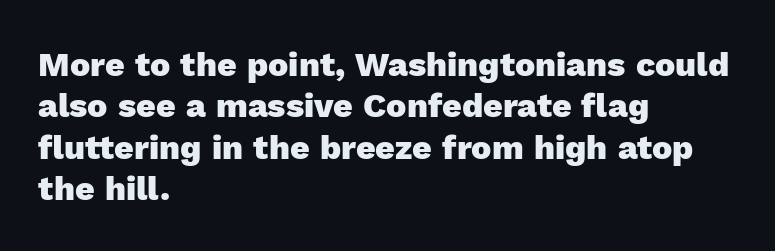
The image shows 34 px heavy sans-serif type, upright; set left-aligned, line spacing 1.22x, normal letter spacing, not underlined; a medium x-height.
